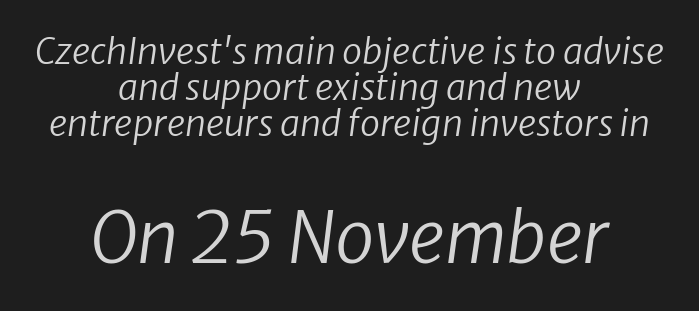
The image shows 71 px regular-weight type, italic (leaning right); set centered, tight line spacing (1.0x), normal letter spacing, not underlined; the second (bottom) block is 1.97x larger; low stroke contrast and a medium x-height.
